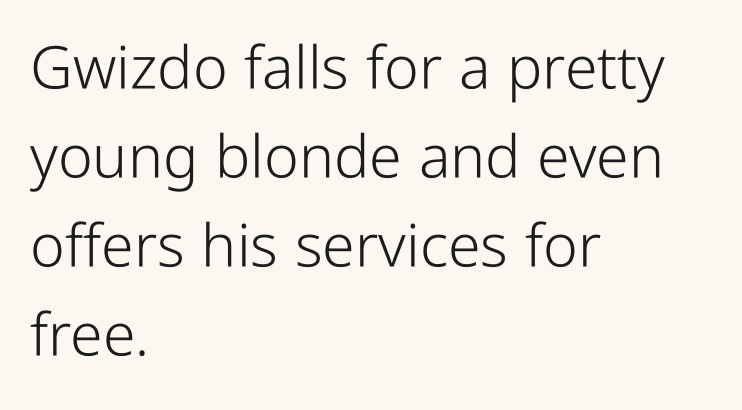
{"serif": "no", "italic": "no", "bold": "no", "weight": "light", "width": "condensed", "stroke_contrast": "low", "x_height": "medium", "monospaced": "no", "underline": "no", "align": "left", "line_spacing": "normal", "line_spacing_ratio": 1.51, "letter_spacing": "normal", "letter_spacing_em": 0.0, "glyph_px": 59}
